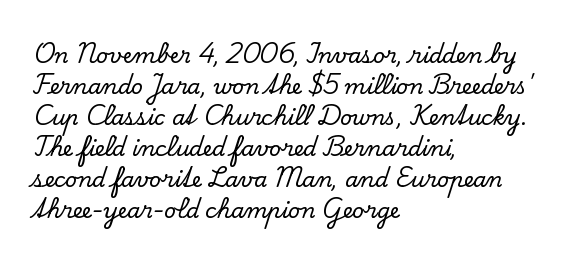
The image shows 21 px text type; set left-aligned, normal line spacing (1.48x), normal letter spacing, not underlined.
